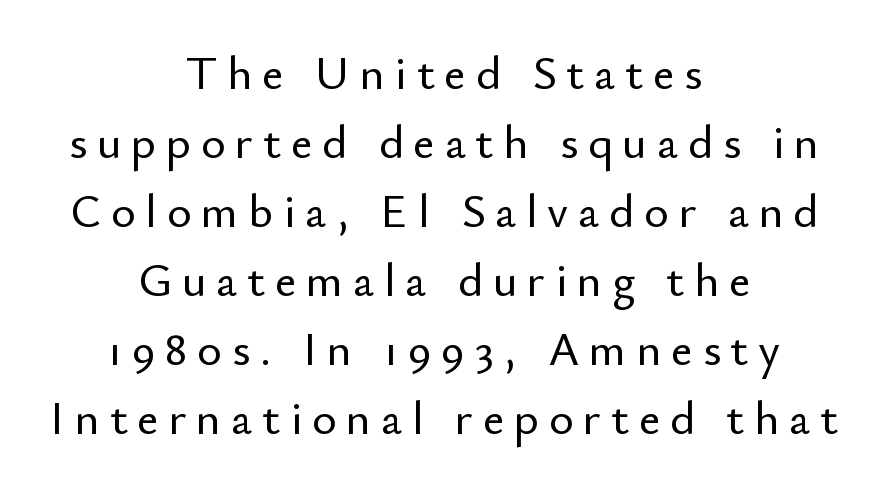
Baseline-to-baseline distance is the conventional proportion of letter height. Are there feet on the stems? There aren't — it's a sans. Each line is balanced around a shared central axis. It's the straight-up-and-down kind of type. The line texture is sparse and dotted thanks to wide tracking. Character widths vary here, with narrow letters taking less room than wide ones.
